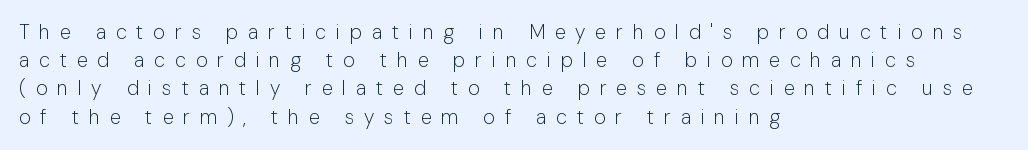
{"italic": "no", "bold": "no", "underline": "no", "align": "left", "line_spacing": "normal", "line_spacing_ratio": 1.41, "letter_spacing": "wide", "letter_spacing_em": 0.49, "glyph_px": 20}
